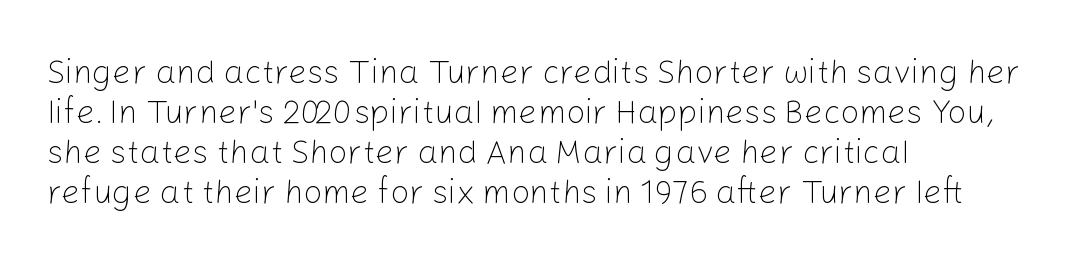
The image shows 33 px light sans-serif type, upright; set left-aligned, line spacing 1.21x, normal letter spacing, not underlined; low stroke contrast and a medium x-height.
